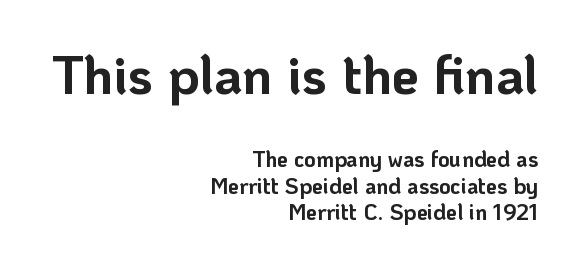
{"serif": "no", "italic": "no", "bold": "yes", "weight": "bold", "width": "normal", "stroke_contrast": "low", "x_height": "medium", "monospaced": "no", "underline": "no", "align": "right", "line_spacing_ratio": 1.19, "letter_spacing": "normal", "letter_spacing_em": 0.0, "larger_block": "first", "size_ratio": 2.45, "glyph_px": 54}
